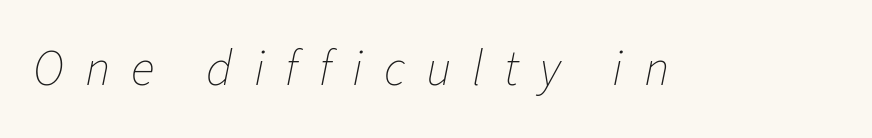
The rendering uses natural spacing where letterforms have individual widths. Stems and bowls with no extra thickness — not bold. The text carries the slant typical of an italic or oblique font. Quick note: underline off.
